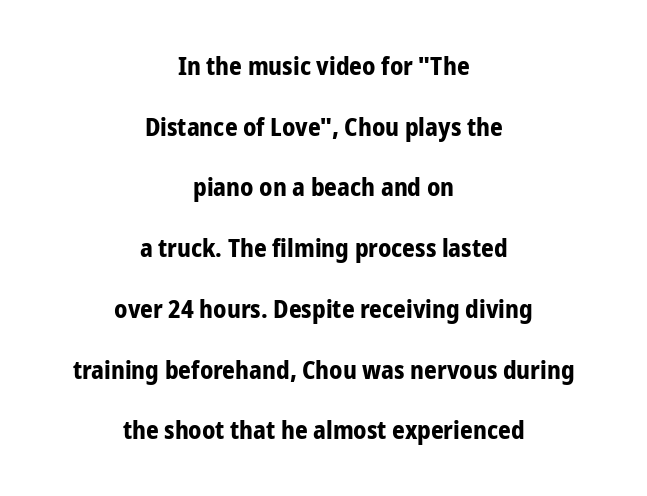
Q: Is the text bold? A: Yes.
Q: Is the text italic (slanted)? A: No, it is upright.
Q: Is the text underlined? A: No.
Q: How is the paragraph aligned? A: Centered.
Q: Is the spacing between letters normal or unusually wide? A: Normal.
Q: Is the spacing between lines tight, normal or loose? A: Loose.
